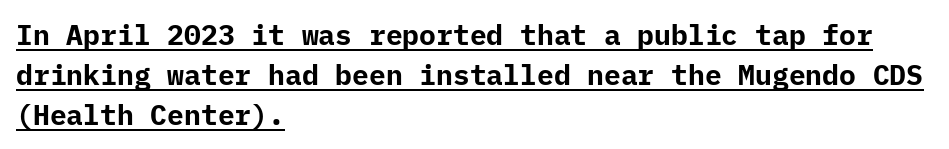
Upright lettering throughout. Emphasis by weight is at full strength: bold. If you drew a ruler down the left edge, every line would touch it. The designer left line spacing at the default. The line texture is even and compact thanks to regular tracking. The glyphs are accompanied by a horizontal stroke just below them.
